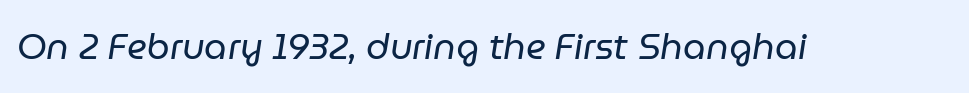
{"italic": "yes", "lean": "right", "slant_degrees": 9, "bold": "no", "weight": "regular", "width": "normal", "stroke_contrast": "low", "x_height": "medium", "monospaced": "no", "underline": "no", "letter_spacing": "normal", "letter_spacing_em": 0.0, "glyph_px": 36}
